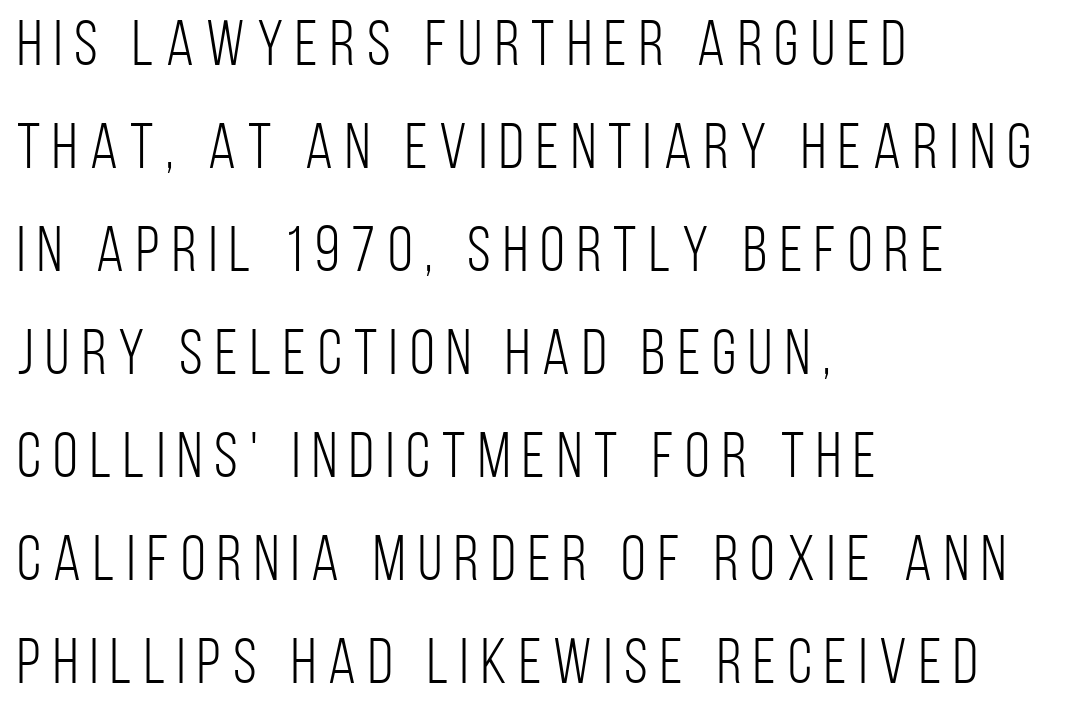
The image shows 64 px light, condensed sans-serif type, upright; set left-aligned, normal line spacing (1.61x), not underlined; low stroke contrast and a large x-height.
